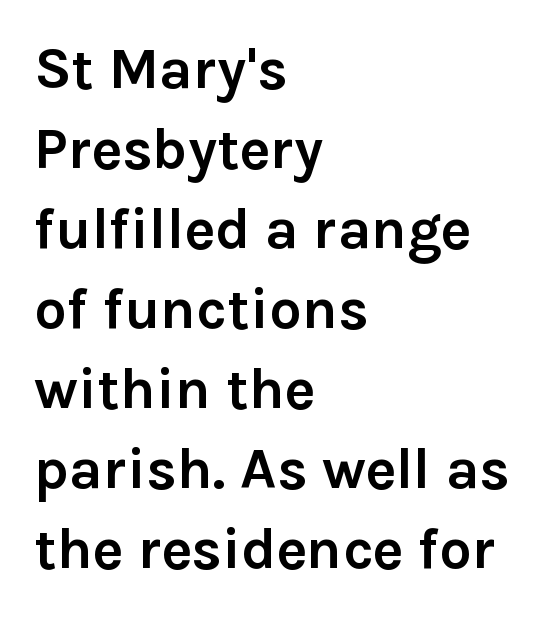
Words appear dense and cohesive because spacing is normal. Clear beneath every line of the passage. Reading down the block, your eye returns to a fixed left position each line. Each letter keeps its own natural width here, so spacing adapts to shape. I'd describe the lettering as bold — thick and assertive. The block of text has a typical density, with ordinary space between rows.
